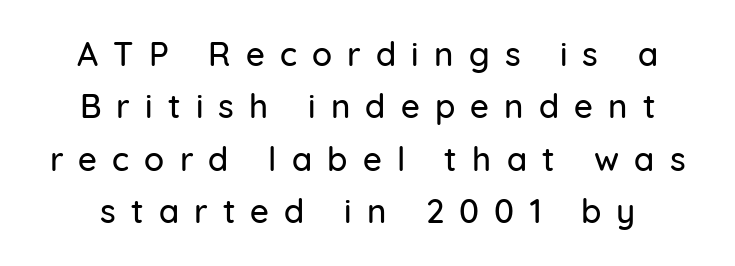
The passage shown is typed in a proportional face where columns would drift. The foot of each line stays bare and open. To sum up the face: it is a sans, with no serifs. The letters stand straight up with perfectly vertical stems. Between one letter and the next there's a generous, obvious gap.
